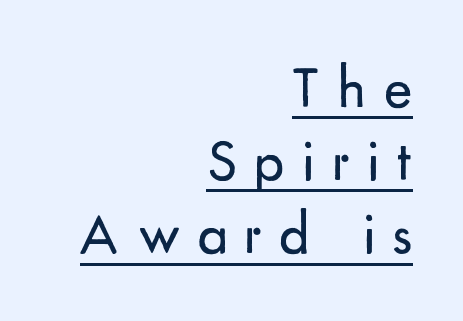
Q: Is the text bold? A: No.
Q: Is the text italic (slanted)? A: No, it is upright.
Q: Is the typeface a serif or a sans-serif typeface? A: Sans-serif.
Q: Is the text underlined? A: Yes.
Q: How is the paragraph aligned? A: Right-aligned.
Q: Is the spacing between letters normal or unusually wide? A: Unusually wide.
Q: Width (condensed, normal, or wide)? A: Normal.
Q: Stroke contrast? A: Low.
Q: x-height? A: Small.
Q: Monospaced? A: No.
